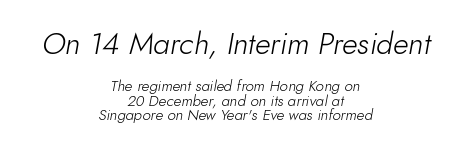
The image shows 30 px light type, italic (leaning right); set centered, tight line spacing (0.95x), normal letter spacing, not underlined; the first (top) block is 2.0x larger; low stroke contrast and a small x-height.
